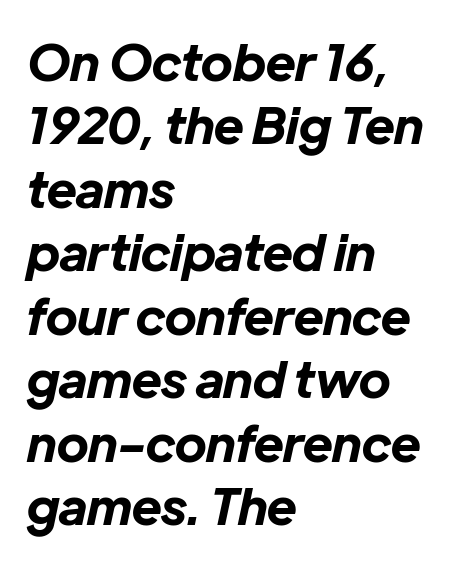
{"italic": "yes", "lean": "right", "slant_degrees": 12, "bold": "yes", "weight": "bold", "width": "normal", "stroke_contrast": "low", "x_height": "medium", "monospaced": "no", "underline": "no", "align": "left", "line_spacing": "normal", "line_spacing_ratio": 1.27, "letter_spacing": "normal", "letter_spacing_em": 0.0, "glyph_px": 50}
